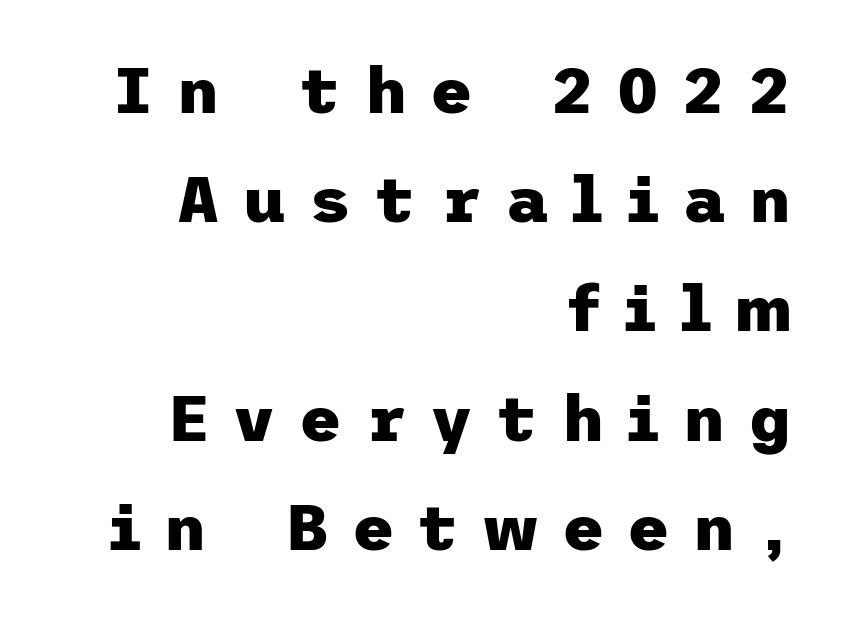
The image shows 65 px heavy sans-serif type, upright; set right-aligned, normal line spacing (1.68x), unusually wide letter spacing (+0.36 em), not underlined; low stroke contrast and a medium x-height.
